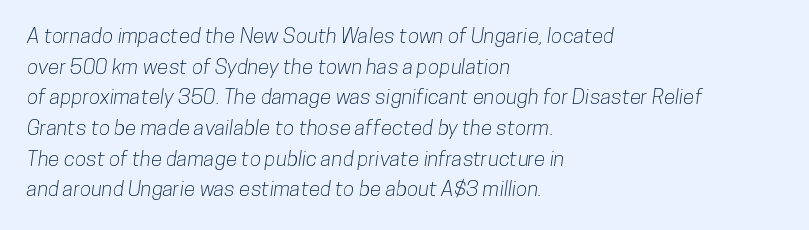
{"underline": "no", "align": "left", "line_spacing": "normal", "line_spacing_ratio": 1.46, "letter_spacing": "normal", "letter_spacing_em": 0.0, "glyph_px": 21}
